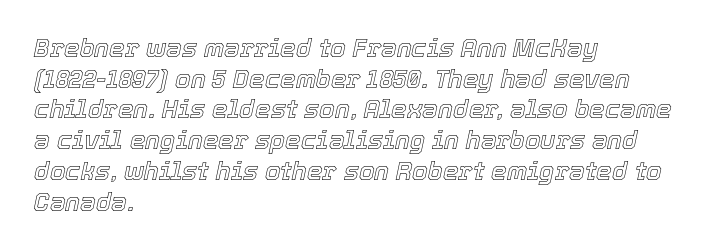
{"italic": "yes", "lean": "right", "slant_degrees": 12, "underline": "no", "align": "left", "line_spacing_ratio": 1.23, "letter_spacing": "normal", "letter_spacing_em": 0.0, "glyph_px": 25}
